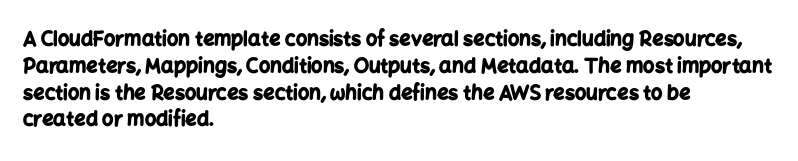
Q: Is the text bold? A: Yes.
Q: Is the text italic (slanted)? A: No, it is upright.
Q: Is the text underlined? A: No.
Q: How is the paragraph aligned? A: Left-aligned.
Q: Is the spacing between letters normal or unusually wide? A: Normal.
Q: Is the spacing between lines tight, normal or loose? A: Normal.
